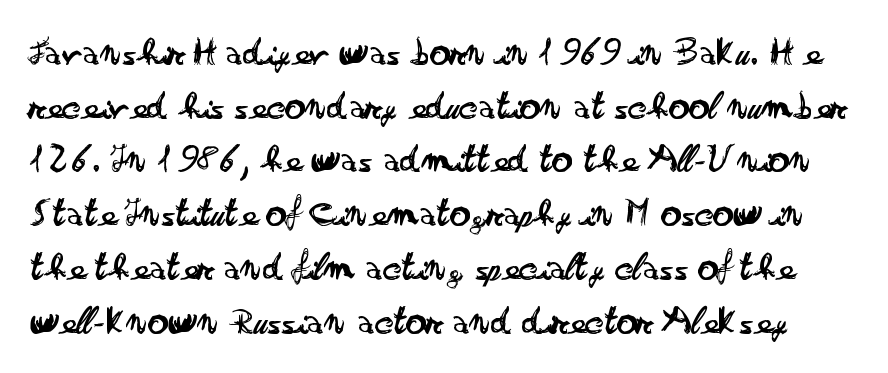
The image shows 41 px regular-weight, wide sans-serif type, upright; set normal line spacing (1.31x), normal letter spacing, not underlined; low stroke contrast and a small x-height.
